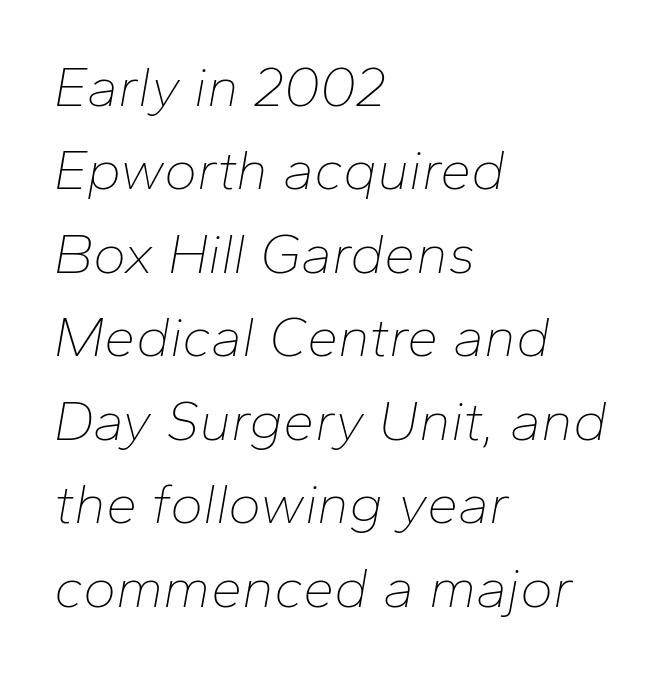
Q: Is the text bold? A: No.
Q: Is the text italic (slanted)? A: Yes, it leans right by about 10 degrees.
Q: Is the text underlined? A: No.
Q: How is the paragraph aligned? A: Left-aligned.
Q: Is the spacing between letters normal or unusually wide? A: Normal.
Q: Is the spacing between lines tight, normal or loose? A: Normal.
Q: Width (condensed, normal, or wide)? A: Normal.
Q: Stroke contrast? A: Low.
Q: x-height? A: Medium.
Q: Monospaced? A: No.
